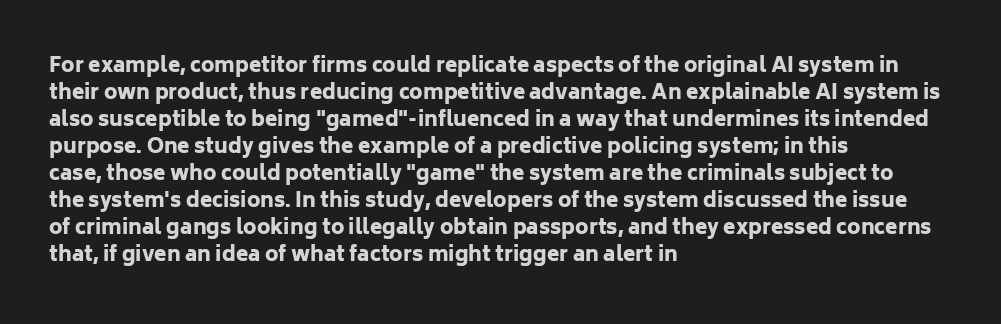
The image shows 20 px bold type, upright; set left-aligned, normal line spacing (1.35x), normal letter spacing, not underlined.
